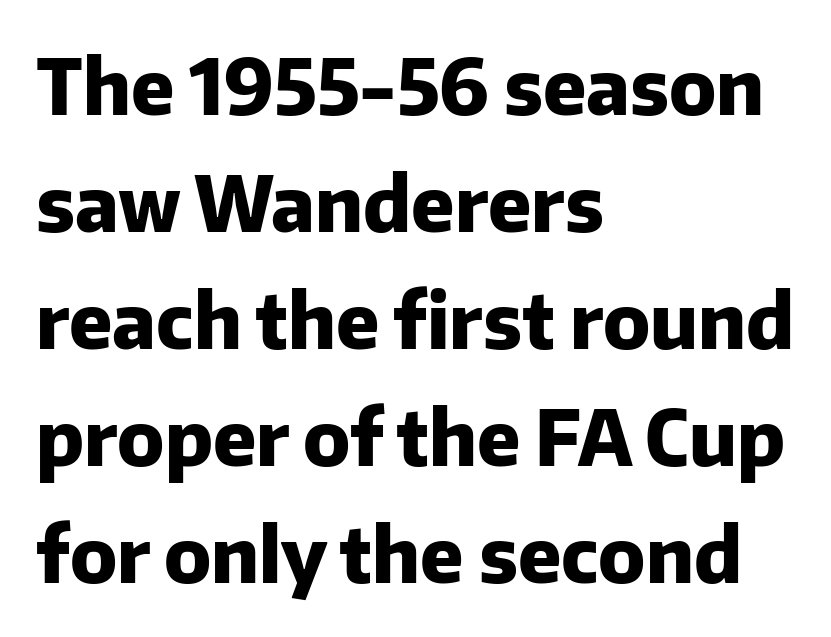
The image shows 76 px heavy sans-serif type, upright; set left-aligned, normal line spacing (1.54x), normal letter spacing, not underlined; low stroke contrast and a medium x-height.
